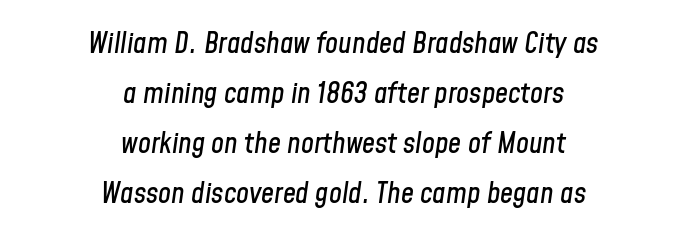
{"italic": "yes", "lean": "right", "slant_degrees": 8, "width": "condensed", "stroke_contrast": "low", "x_height": "medium", "monospaced": "no", "underline": "no", "align": "center", "line_spacing_ratio": 1.72, "letter_spacing": "normal", "letter_spacing_em": 0.0, "glyph_px": 29}
